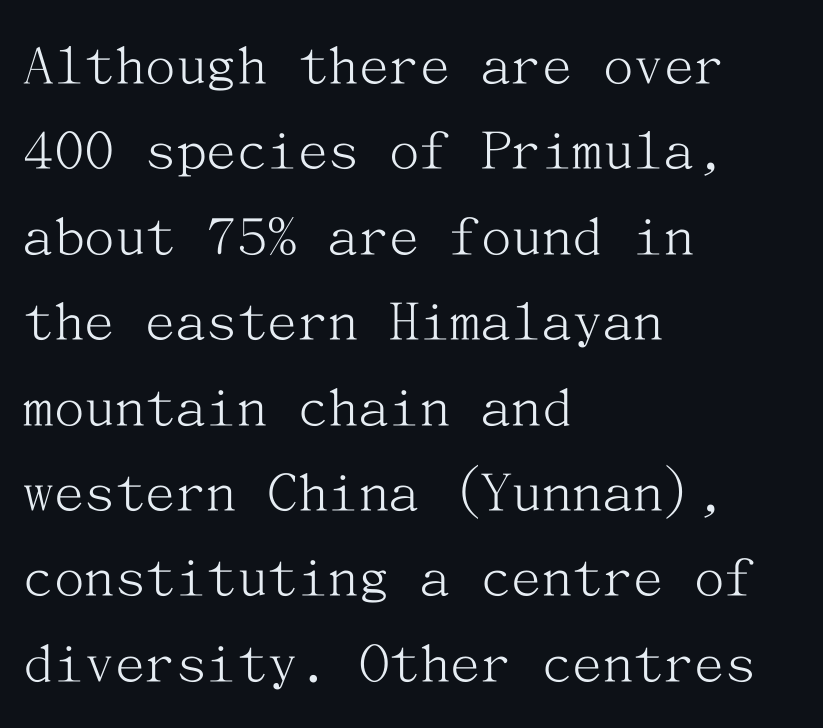
The image shows 61 px light serif type, upright; set left-aligned, normal line spacing (1.4x), normal letter spacing, not underlined; medium stroke contrast and a medium x-height.
